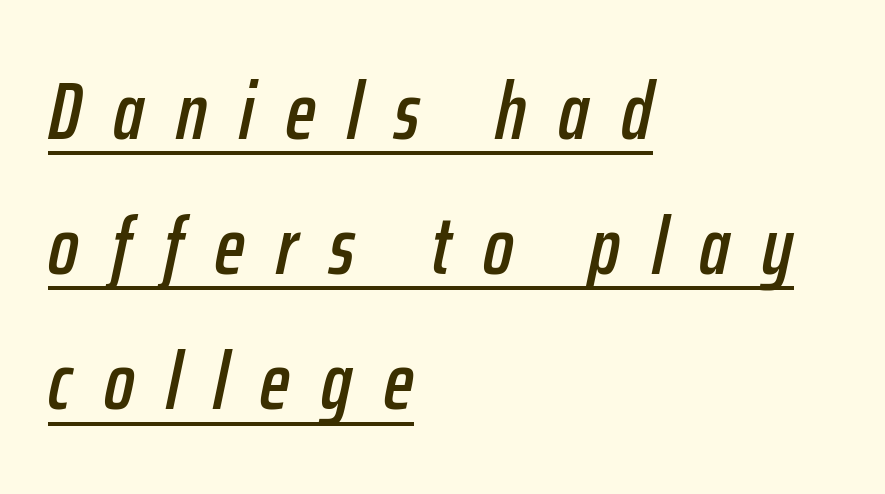
{"italic": "yes", "lean": "right", "slant_degrees": 12, "width": "condensed", "stroke_contrast": "low", "x_height": "medium", "monospaced": "no", "underline": "yes", "align": "left", "line_spacing": "normal", "line_spacing_ratio": 1.69, "letter_spacing": "wide", "letter_spacing_em": 0.4, "glyph_px": 80}
